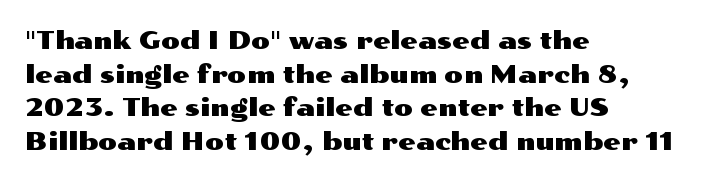
{"italic": "no", "underline": "no", "align": "left", "line_spacing": "normal", "line_spacing_ratio": 1.35, "letter_spacing": "normal", "letter_spacing_em": 0.0, "glyph_px": 25}
